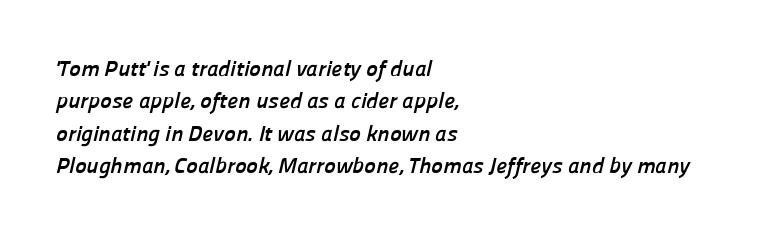
The image shows 22 px bold type; set left-aligned, normal line spacing (1.47x), normal letter spacing, not underlined.
